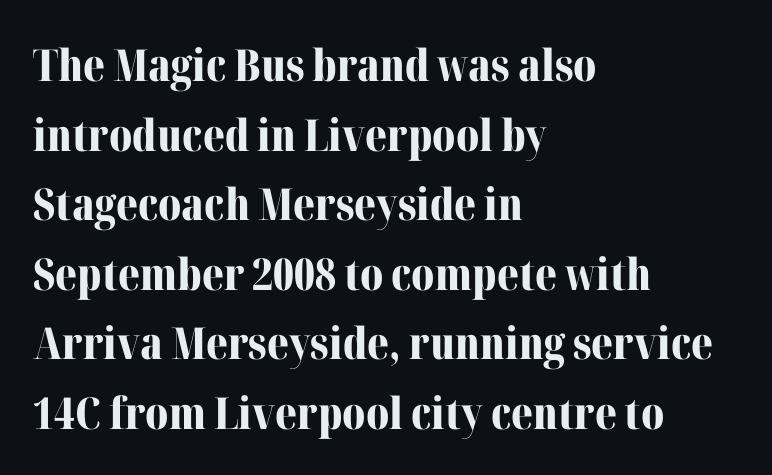
The image shows 44 px bold serif type, upright; set left-aligned, normal line spacing (1.58x), normal letter spacing, not underlined; medium stroke contrast and a medium x-height.
